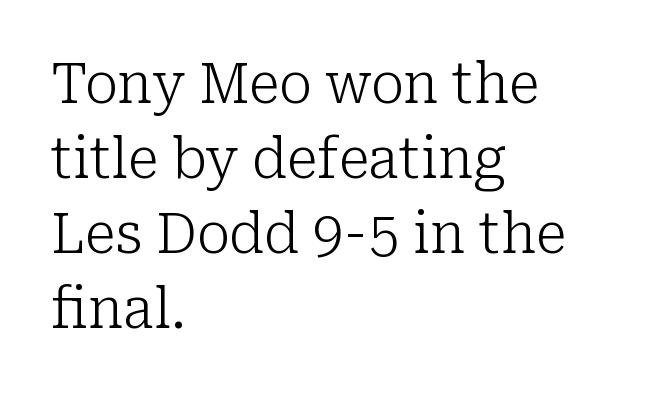
{"serif": "yes", "italic": "no", "bold": "no", "weight": "light", "width": "normal", "stroke_contrast": "low", "x_height": "medium", "monospaced": "no", "underline": "no", "align": "left", "line_spacing": "normal", "line_spacing_ratio": 1.34, "letter_spacing": "normal", "letter_spacing_em": 0.0, "glyph_px": 56}
